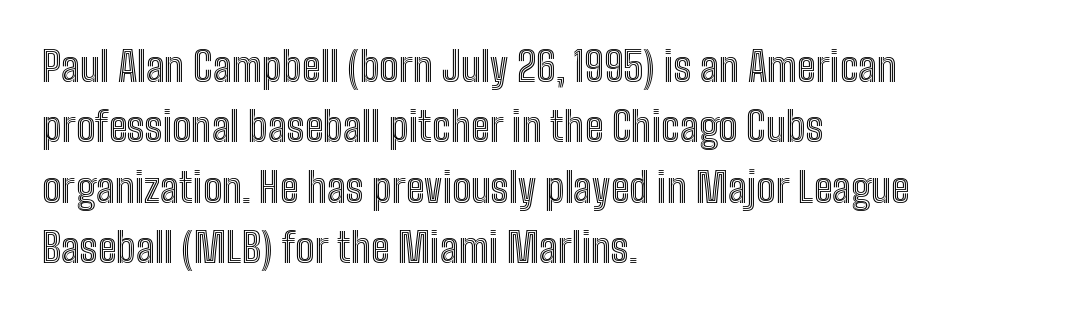
{"italic": "no", "width": "condensed", "x_height": "medium", "monospaced": "no", "underline": "no", "align": "left", "line_spacing": "normal", "line_spacing_ratio": 1.51, "letter_spacing": "normal", "letter_spacing_em": 0.0, "glyph_px": 40}
